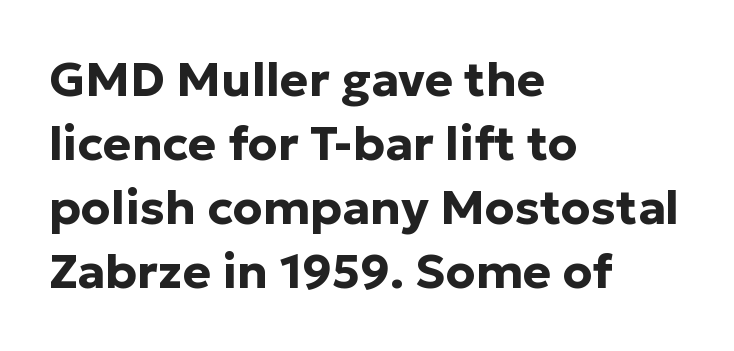
{"serif": "no", "italic": "no", "bold": "yes", "weight": "bold", "width": "normal", "stroke_contrast": "low", "x_height": "medium", "monospaced": "no", "underline": "no", "align": "left", "line_spacing": "normal", "line_spacing_ratio": 1.33, "letter_spacing": "normal", "letter_spacing_em": 0.0, "glyph_px": 48}
